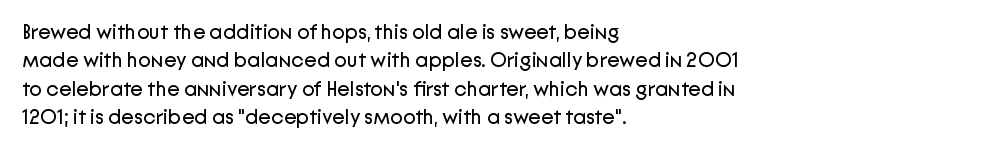
{"italic": "no", "bold": "no", "underline": "no", "align": "left", "line_spacing": "normal", "line_spacing_ratio": 1.35, "letter_spacing": "normal", "letter_spacing_em": 0.0, "glyph_px": 21}
